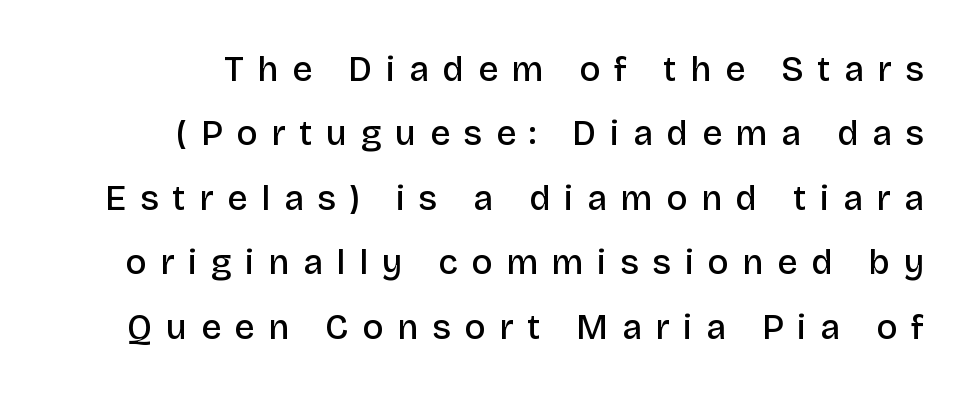
Q: Is the text bold? A: Semi-bold.
Q: Is the text italic (slanted)? A: No, it is upright.
Q: Is the typeface a serif or a sans-serif typeface? A: Sans-serif.
Q: Is the text underlined? A: No.
Q: Is the spacing between letters normal or unusually wide? A: Unusually wide.
Q: Width (condensed, normal, or wide)? A: Normal.
Q: Stroke contrast? A: Low.
Q: x-height? A: Large.
Q: Monospaced? A: No.
